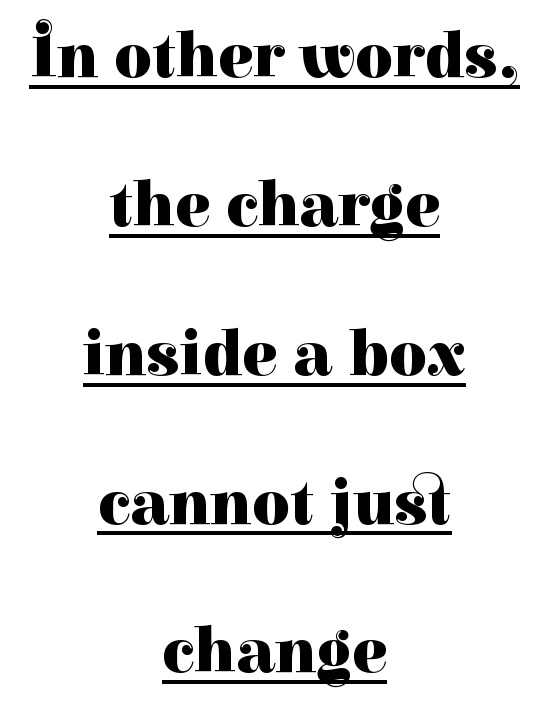
Does the copy run flush right? No — it is centered line by line. Here the glyphs are tracked normally, forming tight word shapes. Typographically, this falls in the serif category. These lines were composed using upright roman letters.
